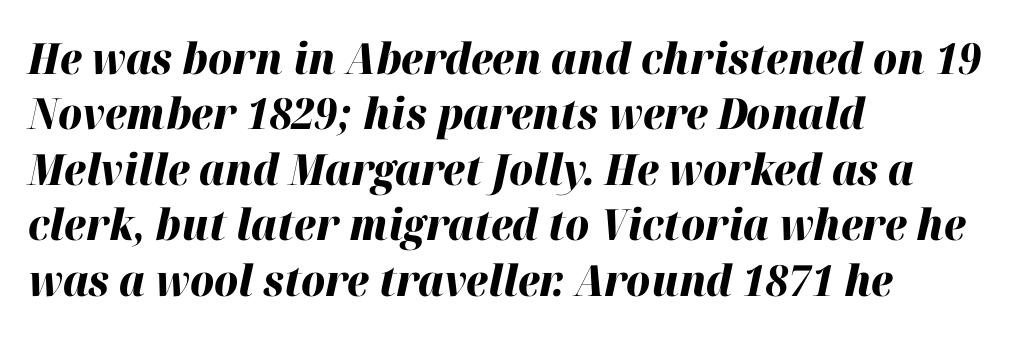
The image shows 43 px heavy type, italic (leaning right); set left-aligned, normal line spacing (1.29x), normal letter spacing, not underlined; high stroke contrast and a medium x-height.
